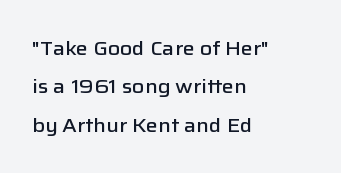
If you drew a ruler down the left edge, every line would touch it. Whoever set this chose breathing room over compactness in the vertical rhythm. Unlike italic type, these characters show no tilt at all. You could call the tracking neutral — neither tight nor loose. Check under the words: just untouched page.
